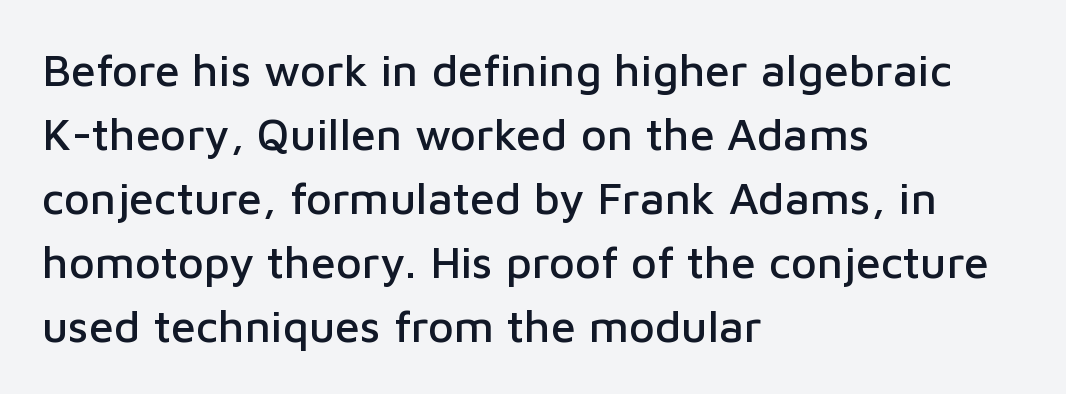
The image shows 45 px sans-serif type, upright; set left-aligned, normal line spacing (1.42x), normal letter spacing, not underlined; low stroke contrast and a medium x-height.
